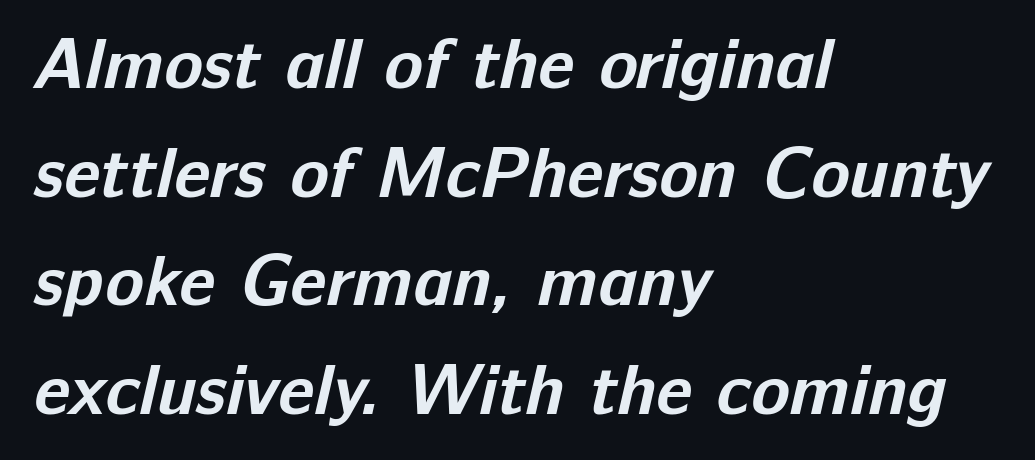
Q: Is the text bold? A: Yes.
Q: Is the typeface a serif or a sans-serif typeface? A: Sans-serif.
Q: Is the text underlined? A: No.
Q: How is the paragraph aligned? A: Left-aligned.
Q: Is the spacing between letters normal or unusually wide? A: Normal.
Q: Is the spacing between lines tight, normal or loose? A: Normal.
Q: Width (condensed, normal, or wide)? A: Normal.
Q: Stroke contrast? A: Low.
Q: x-height? A: Medium.
Q: Monospaced? A: No.
